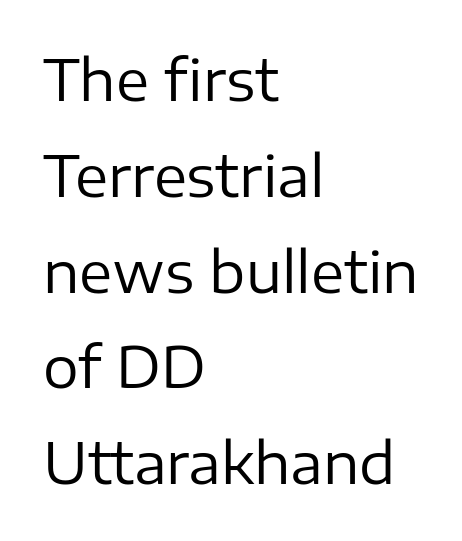
Visually the block forms a straight wall on the left and a jagged coastline on the right. Beneath every word, the page is bare. What kind of face is this? One without serifs — a sans. Between one letter and the next there's only the usual sliver of space.
